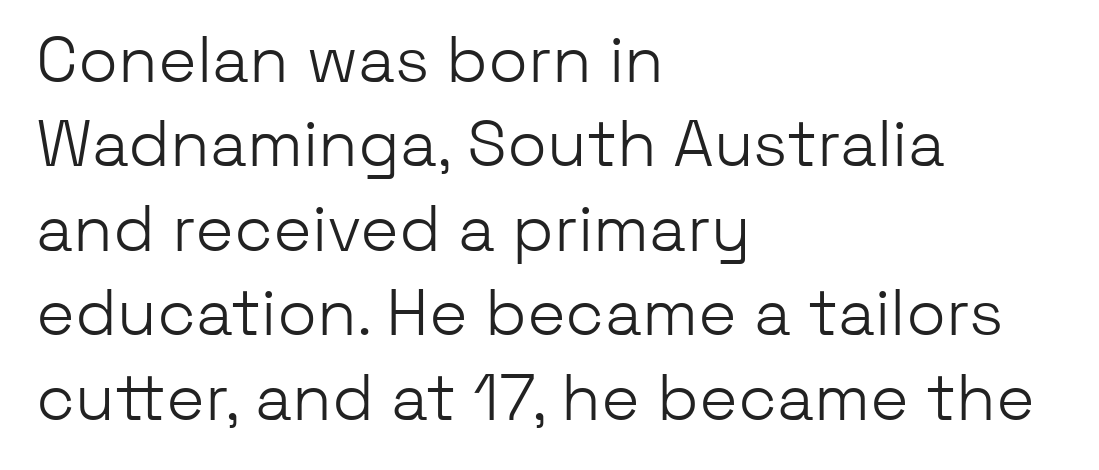
{"serif": "no", "italic": "no", "bold": "no", "weight": "light", "width": "normal", "stroke_contrast": "low", "x_height": "medium", "monospaced": "no", "underline": "no", "align": "left", "line_spacing": "normal", "line_spacing_ratio": 1.3, "letter_spacing": "normal", "letter_spacing_em": 0.0, "glyph_px": 65}
